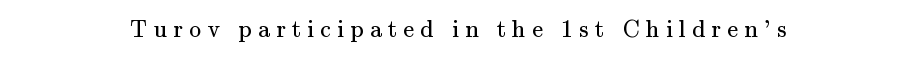
These lines are centered, leaving both edges ragged. The letters look calm and open, with moderate or lighter stems. When letters stand straight like this, we call the style roman or upright. Characters follow at a spacing far wider than the type designer built in.
